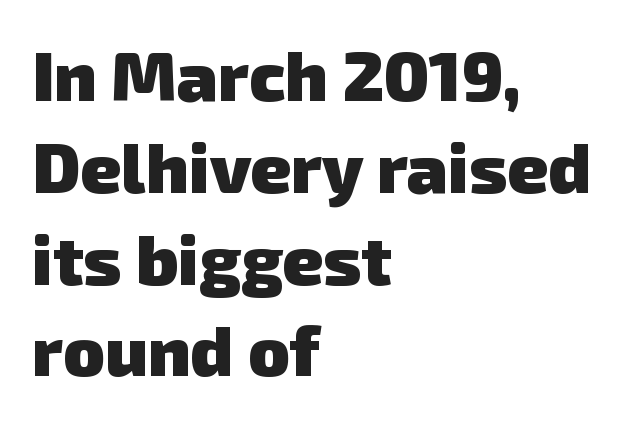
Horizontal alignment here is leftward, the default for most running prose. Vertical spacing — default. You could not count columns in this text — the font is proportionally spaced. Type without underlining.
